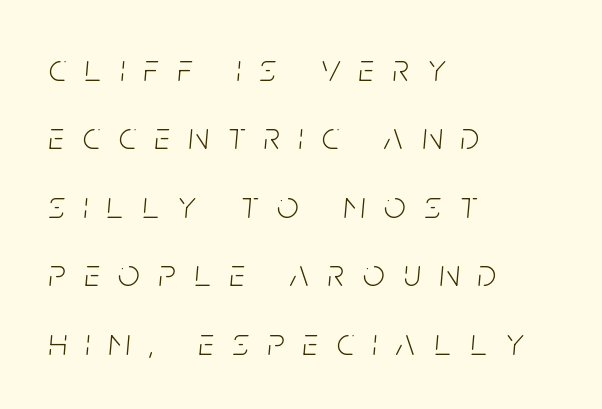
Quick note: underline off. Is the stroke heavy? The answer is a plain regular-or-lighter. Style check: oblique. This sample uses expanded letter spacing, leaving extra air between glyphs. Is the block centered? No — it sits flush against the left margin. Do the characters align in a grid? No, the font is proportional.
